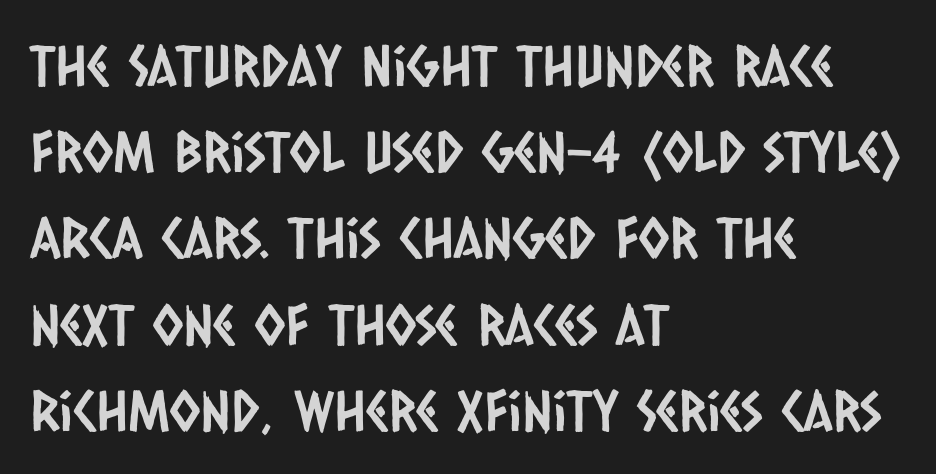
The image shows 56 px condensed sans-serif type; set left-aligned, normal line spacing (1.54x), normal letter spacing, not underlined; low stroke contrast and a large x-height.
